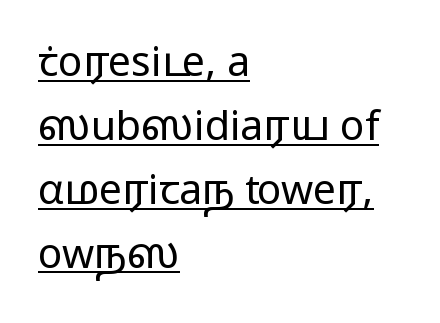
{"serif": "no", "italic": "no", "bold": "no", "weight": "regular", "width": "wide", "stroke_contrast": "low", "x_height": "medium", "monospaced": "no", "underline": "yes", "align": "left", "line_spacing": "normal", "line_spacing_ratio": 1.56, "letter_spacing": "normal", "letter_spacing_em": 0.0, "glyph_px": 41}
